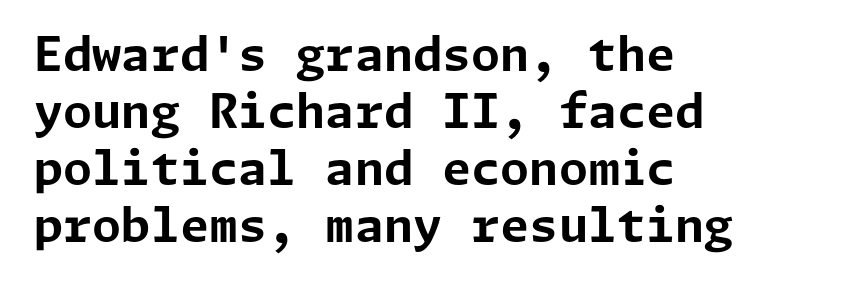
{"serif": "no", "italic": "no", "bold": "yes", "weight": "bold", "width": "normal", "stroke_contrast": "low", "x_height": "medium", "underline": "no", "align": "left", "line_spacing_ratio": 1.21, "letter_spacing": "normal", "letter_spacing_em": 0.0, "glyph_px": 47}
